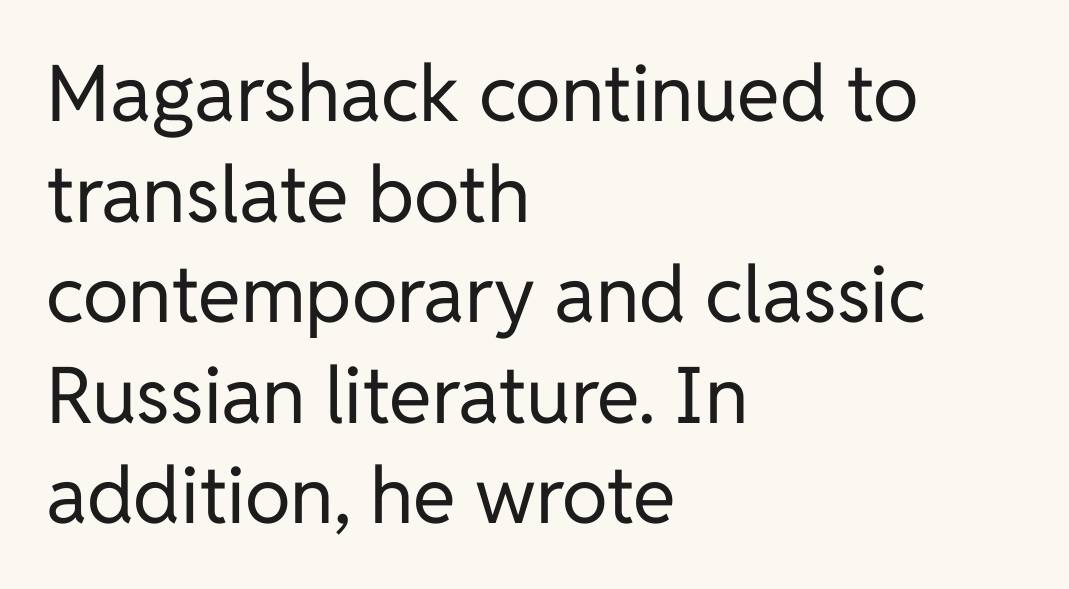
{"serif": "no", "italic": "no", "bold": "no", "weight": "regular", "width": "normal", "stroke_contrast": "low", "x_height": "medium", "monospaced": "no", "underline": "no", "align": "left", "line_spacing": "normal", "line_spacing_ratio": 1.29, "letter_spacing": "normal", "letter_spacing_em": 0.0, "glyph_px": 78}
